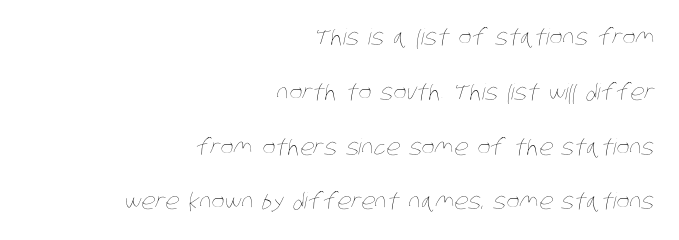
Every row of glyphs terminates at an identical x-position on the right. Summary of vertical rhythm: relaxed, with wide interline spacing. Unbolded letterforms with no extra heft. The passage shown has conventional tracking throughout.
